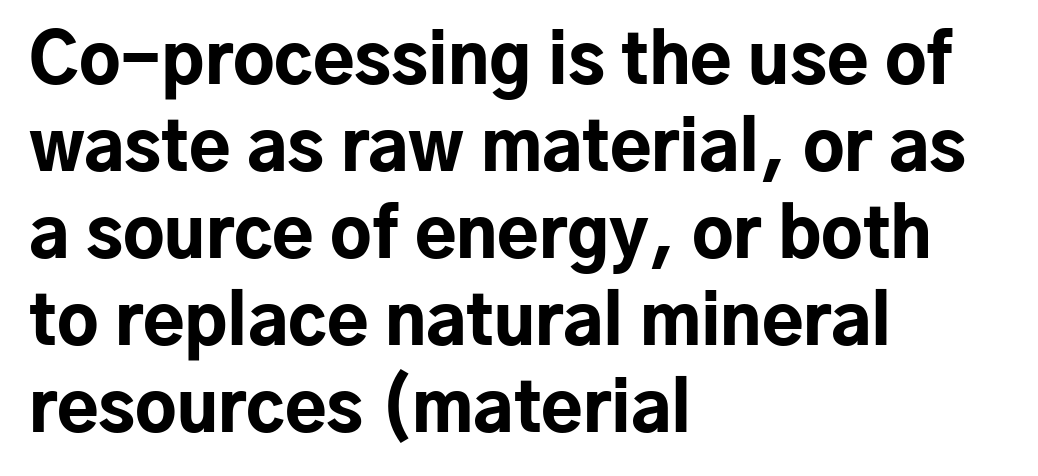
Varying glyph widths throughout — classic text-font behaviour. You'd pick this weight for a headline — it's a proper bold. In terms of letterform style, serifs are entirely absent. A classic flush-left, rag-right setting is used for this passage. The rows are spaced the way most documents space them.
